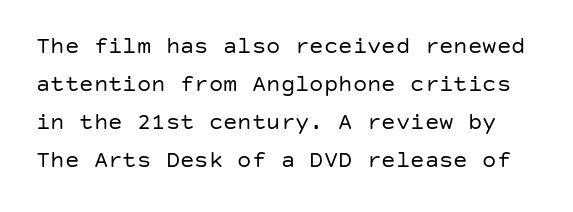
You could call the tracking neutral — neither tight nor loose. The letterforms sit at book weight or below. Leading: standard. Designer's note — italics off, roman on. Any mark beneath the type? The region is blank.
